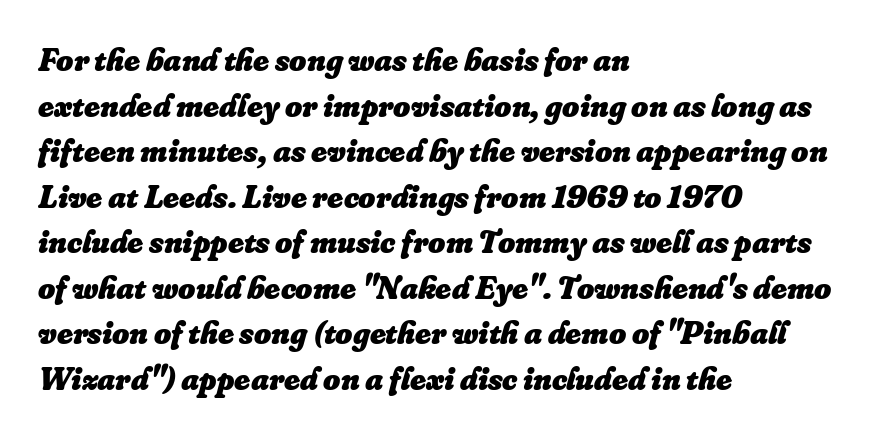
Note the varied advance widths — an 'i' is clearly narrower than an 'm'. Heavy-handed strokes throughout: this text is bold. Characters follow at the spacing the type designer built in. Notice how the stems are inclined rather than vertical — that's the hallmark of italics.
